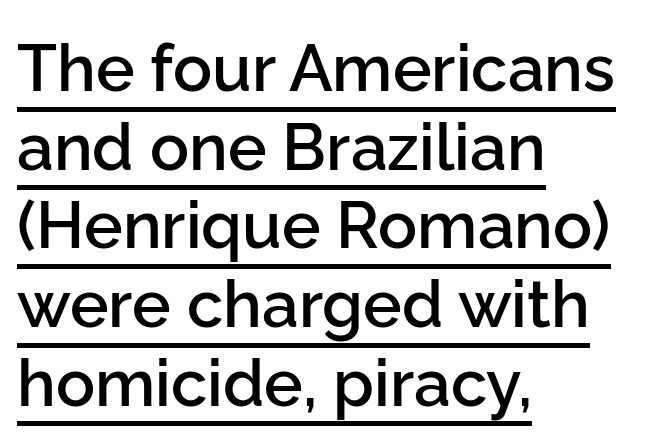
One-word summary of the alignment: left. Note: no serifs on the glyphs. Notice how the stems are strictly vertical — no italics here. A bit beefed up — I'd call it semibold rather than bold. Nothing unusual about the tracking: characters are spaced as the font intends. Underlined type.
